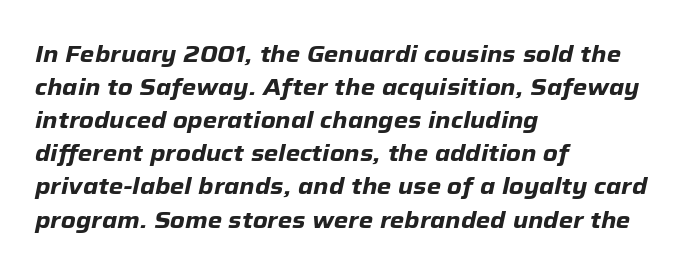
{"italic": "yes", "lean": "right", "slant_degrees": 12, "bold": "yes", "underline": "no", "align": "left", "line_spacing": "normal", "line_spacing_ratio": 1.44, "letter_spacing": "normal", "letter_spacing_em": 0.0, "glyph_px": 23}
